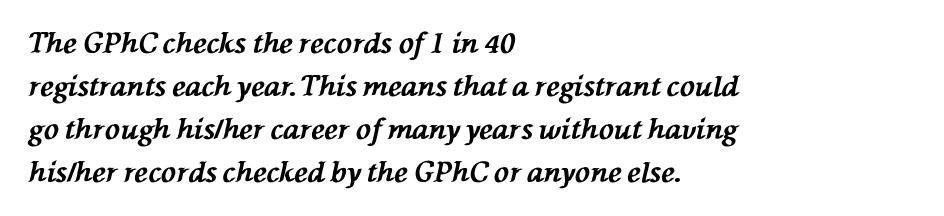
{"italic": "yes", "lean": "left", "slant_degrees": 76, "bold": "yes", "weight": "bold", "width": "normal", "stroke_contrast": "medium", "x_height": "medium", "monospaced": "no", "underline": "no", "align": "left", "line_spacing": "normal", "line_spacing_ratio": 1.53, "letter_spacing": "normal", "letter_spacing_em": 0.0, "glyph_px": 28}
